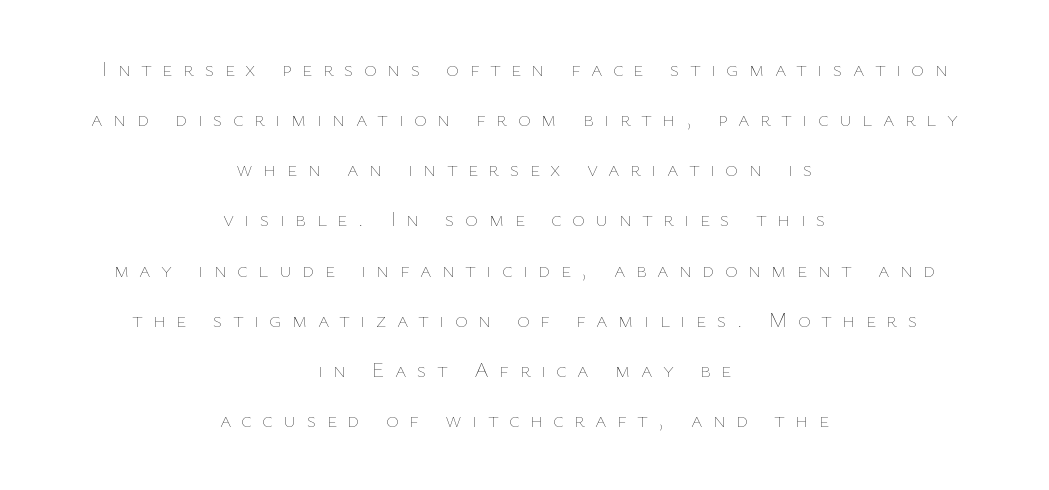
The image shows 22 px text type, upright; set centered, loose line spacing (2.28x), unusually wide letter spacing (+0.47 em), not underlined.
